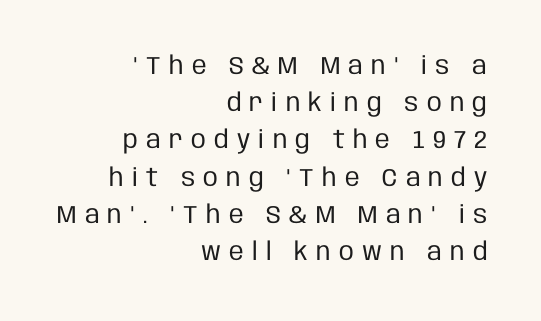
{"italic": "no", "bold": "no", "underline": "no", "align": "right", "line_spacing": "normal", "line_spacing_ratio": 1.49, "letter_spacing": "wide", "letter_spacing_em": 0.33, "glyph_px": 25}
